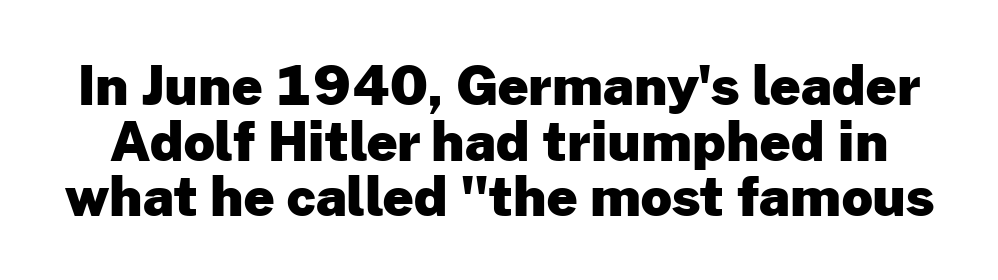
Does the weight exceed regular? Yes, all the way to bold. Between one letter and the next there's only the usual sliver of space. Students, observe: this is what under-led, compact text looks like. Here the designer chose a conventional face with non-uniform glyph widths. Stroke terminals: plain, sans-serif. The letters stand straight up with perfectly vertical stems.
